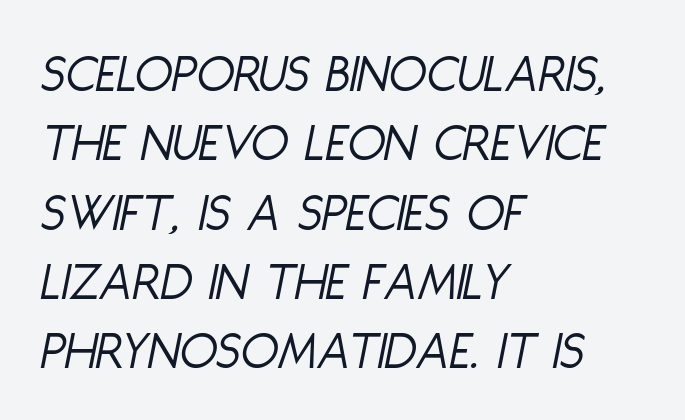
A clean baseline with only descenders dipping below it. Words appear dense and cohesive because spacing is normal. Whoever set this chose a conventional vertical rhythm. This reads as an unemphasized weight, regular at the heaviest.
